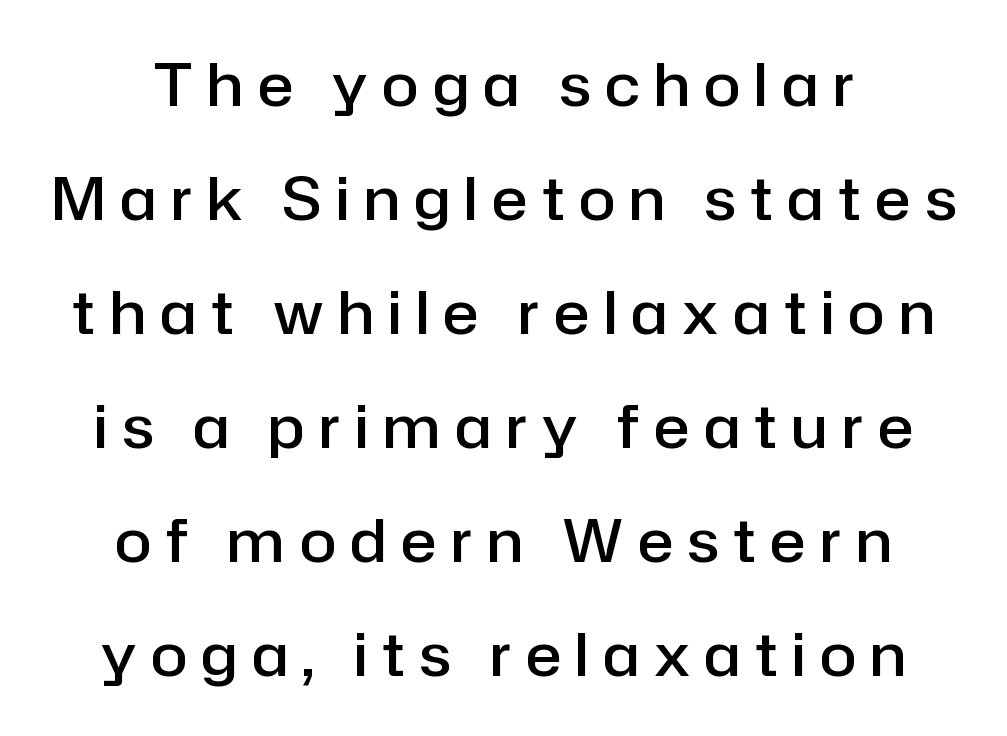
The type family on display is of the sans-serif kind. The rag falls on both sides of this text block equally. Lines of text with bare space underneath. Note the varied advance widths — an 'i' is clearly narrower than an 'm'.
